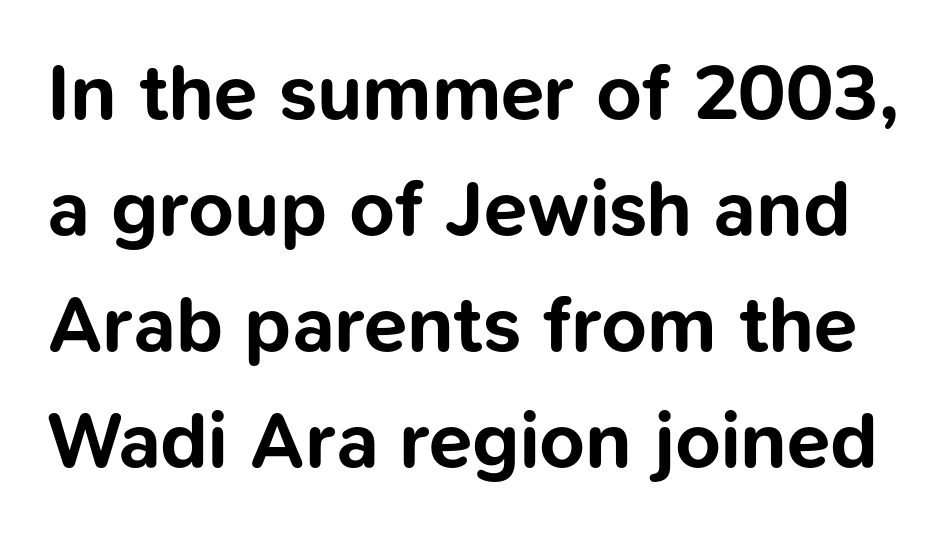
{"serif": "no", "italic": "no", "bold": "yes", "weight": "bold", "width": "normal", "stroke_contrast": "low", "x_height": "medium", "monospaced": "no", "underline": "no", "line_spacing": "normal", "line_spacing_ratio": 1.47, "letter_spacing": "normal", "letter_spacing_em": 0.0, "glyph_px": 79}
